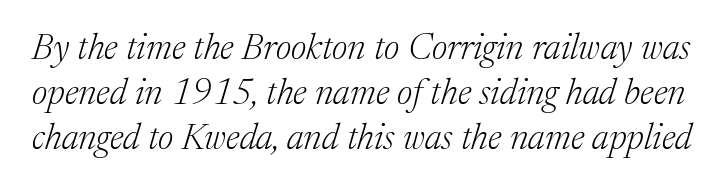
{"serif": "yes", "italic": "yes", "lean": "right", "slant_degrees": 17, "bold": "no", "weight": "light", "width": "normal", "stroke_contrast": "medium", "x_height": "medium", "monospaced": "no", "underline": "no", "line_spacing": "normal", "line_spacing_ratio": 1.25, "letter_spacing": "normal", "letter_spacing_em": 0.0, "glyph_px": 36}
